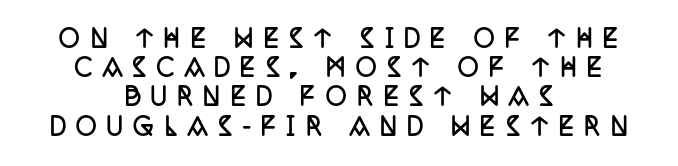
The image shows 23 px bold type, upright; set centered, normal line spacing (1.27x), unusually wide letter spacing (+0.45 em), not underlined.
